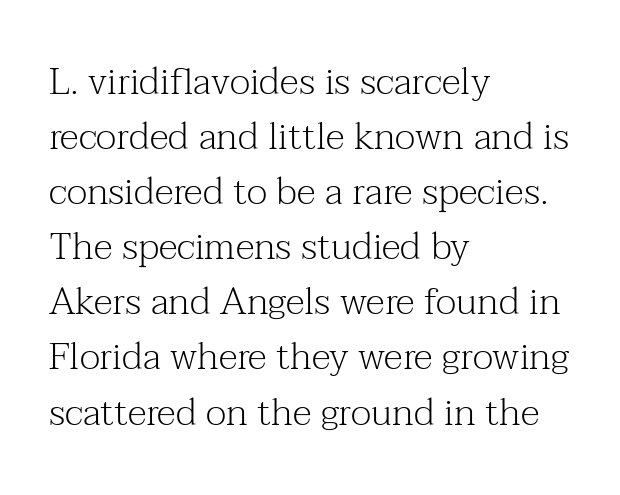
This rendering employs a face with finishing strokes, i.e., a serif. This rendering features lettering with no underline. Ordinary non-slanted type is in use. This sample keeps an unexceptional amount of space between lines.
